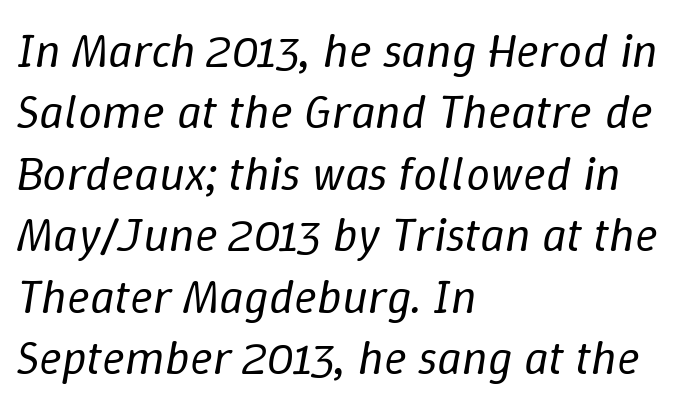
The image shows 48 px regular-weight type, italic (leaning right); set left-aligned, normal line spacing (1.28x), normal letter spacing, not underlined; low stroke contrast and a medium x-height.
